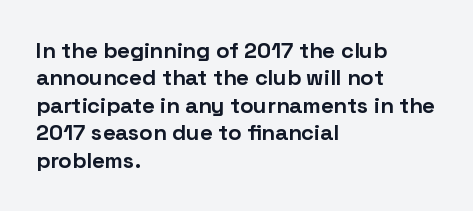
{"italic": "no", "bold": "yes", "underline": "no", "align": "left", "line_spacing": "normal", "line_spacing_ratio": 1.25, "letter_spacing": "normal", "letter_spacing_em": 0.0, "glyph_px": 22}
